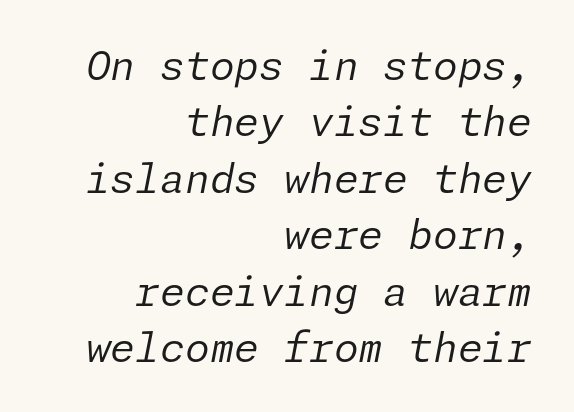
The horizontal fit of the characters is conventional and even. In terms of posture, this sample is oblique. This block has exactly the height ordinary leading produces. Plain, unruled lines of type.
